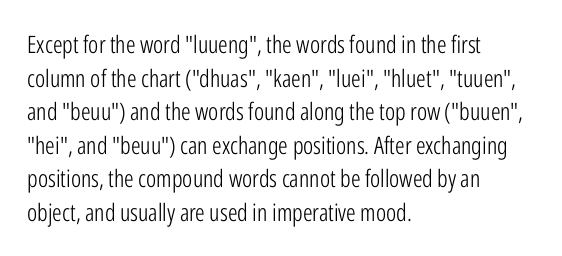
Does the copy run flush right? No — it runs flush left. Does extra space separate the letters? No, they use regular spacing. The letters look calm and open, with moderate or lighter stems. Beneath every word, the page is bare. Normally led — the rows are evenly, conventionally spaced.
